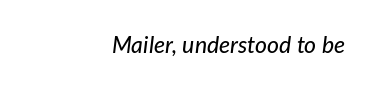
The image shows 23 px text type, italic (leaning right); set right-aligned, normal letter spacing, not underlined.
